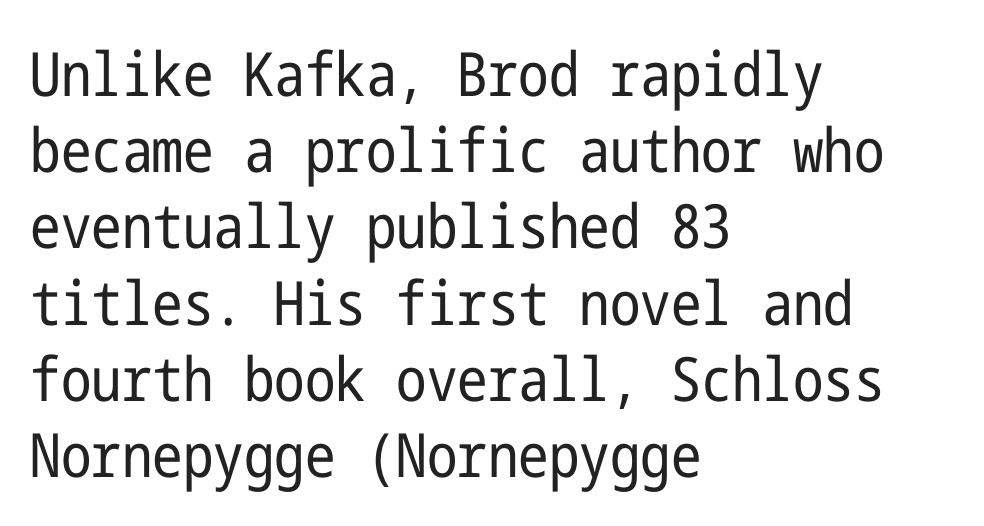
{"serif": "no", "italic": "no", "bold": "no", "weight": "regular", "width": "condensed", "stroke_contrast": "low", "x_height": "medium", "underline": "no", "align": "left", "line_spacing": "normal", "line_spacing_ratio": 1.25, "letter_spacing": "normal", "letter_spacing_em": 0.0, "glyph_px": 61}
